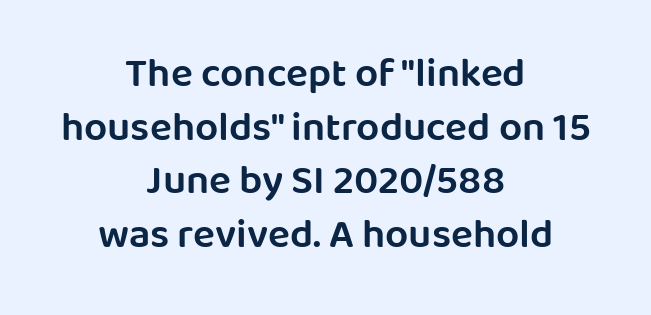
{"serif": "no", "italic": "no", "bold": "semi", "weight": "semibold", "width": "normal", "stroke_contrast": "low", "x_height": "large", "monospaced": "no", "underline": "no", "align": "center", "line_spacing": "normal", "line_spacing_ratio": 1.31, "letter_spacing": "normal", "letter_spacing_em": 0.0, "glyph_px": 41}
